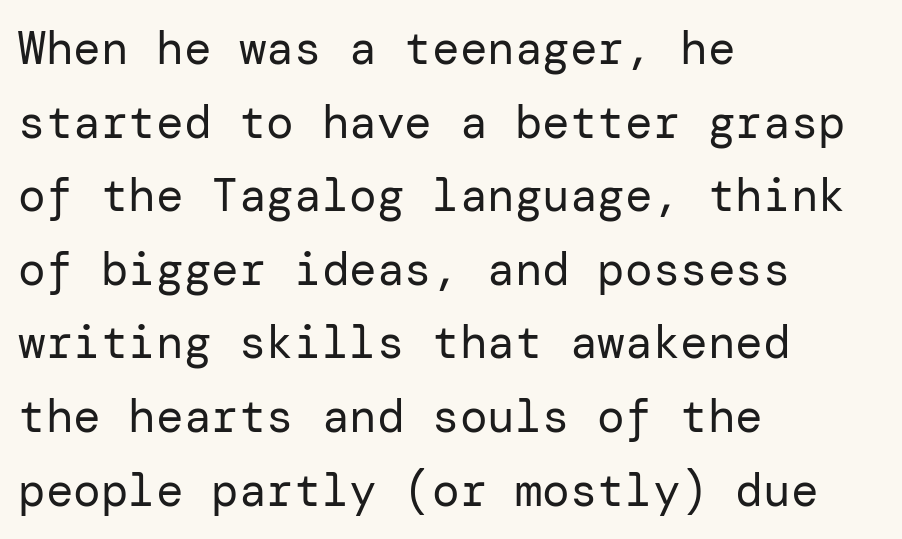
Has an underline been added? It has not. Does extra space separate the letters? No, they use regular spacing. Casual observation: everything's shoved over to the left. The lines sit at an ordinary, default distance from one another. Rendered with straight, roman letterforms.
